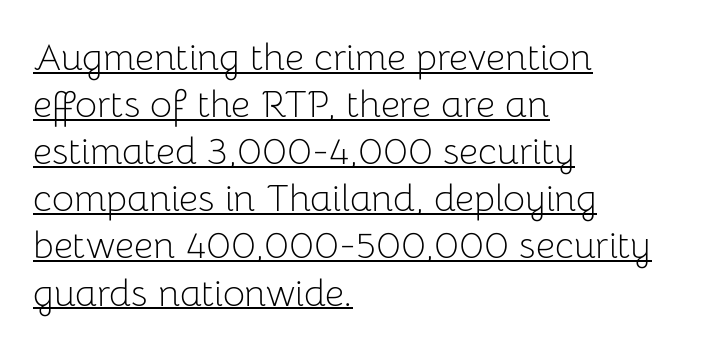
The letters advance in unequal steps, a hallmark of proportional type. Leftover space on each line is placed entirely after the last word. Does the lettering tilt? It doesn't — this is upright. The face used here is a sans, in the tradition of grotesques and geometrics.
